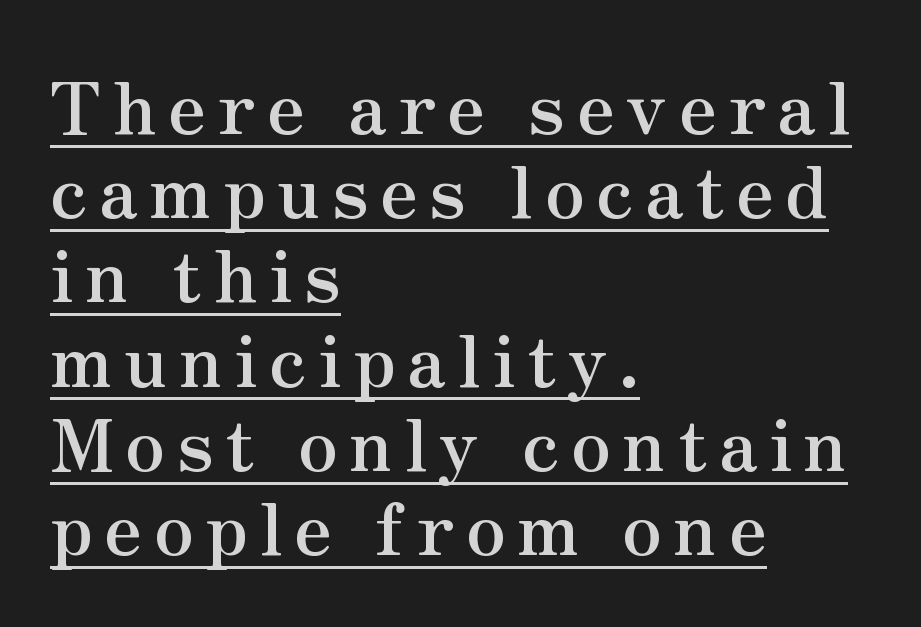
The specimen includes a rule beneath the text block's lines. Compared with a centered layout, this one pins lines to the left instead. Unlike a clean sans, this face finishes its strokes with serifs. Heavy-handed strokes throughout: this text is bold. Varying glyph widths throughout — classic text-font behaviour.
